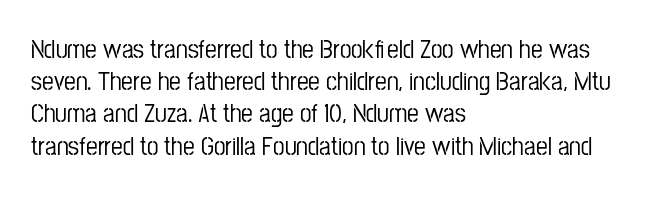
You could call the tracking neutral — neither tight nor loose. Posture: upright roman. Which margin do the lines hug? The left one — the right edge is uneven. Decoration check: the copy has no underline.
